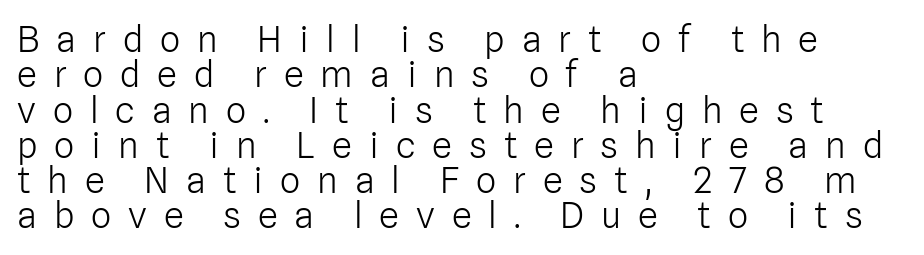
Q: Is the text bold? A: No.
Q: Is the text italic (slanted)? A: No, it is upright.
Q: Is the typeface a serif or a sans-serif typeface? A: Sans-serif.
Q: Is the text underlined? A: No.
Q: How is the paragraph aligned? A: Left-aligned.
Q: Is the spacing between letters normal or unusually wide? A: Unusually wide.
Q: Is the spacing between lines tight, normal or loose? A: Tight.
Q: Width (condensed, normal, or wide)? A: Normal.
Q: Stroke contrast? A: Low.
Q: x-height? A: Medium.
Q: Monospaced? A: No.
